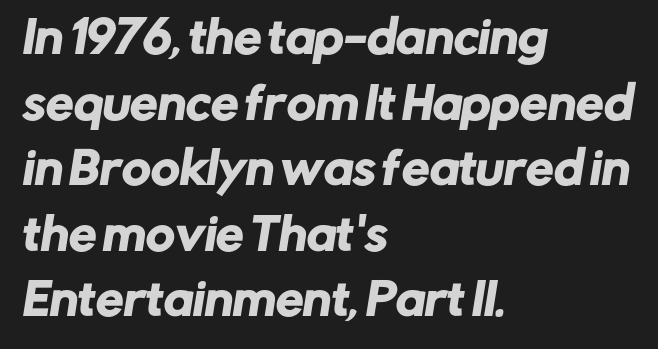
Unlike a traditional serif, this face leaves its strokes unadorned. Honestly, the row spacing looks completely unremarkable. Observe the ordinary spacing: letters are neighbours, not strangers. The compositor pushed each line to the left boundary.
